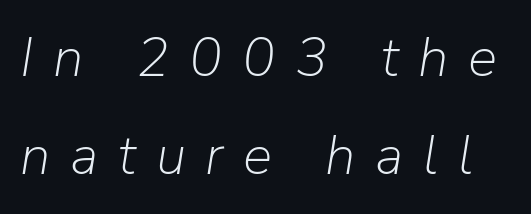
The image shows 55 px light type, italic (leaning right); set line spacing 1.78x, unusually wide letter spacing (+0.36 em), not underlined; low stroke contrast and a medium x-height.
